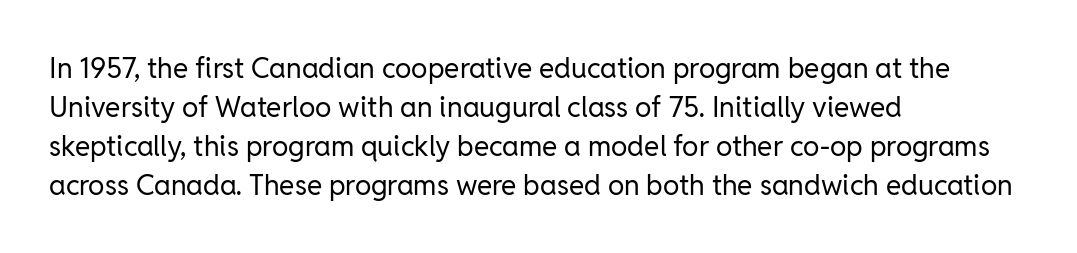
{"serif": "no", "italic": "no", "bold": "no", "weight": "regular", "width": "normal", "stroke_contrast": "low", "x_height": "medium", "monospaced": "no", "underline": "no", "align": "left", "line_spacing": "normal", "line_spacing_ratio": 1.39, "letter_spacing": "normal", "letter_spacing_em": 0.0, "glyph_px": 28}
